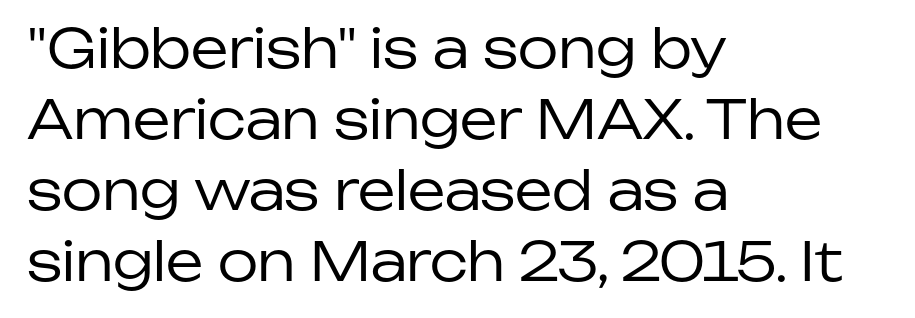
Is this a fixed-width face? No — the glyphs have proportional, varying widths. Nope, no serifs anywhere on these letters. The ragged edge is on the right, which tells us the setting is flush left. Each word holds together tightly as a unit, with standard inter-letter gaps.
